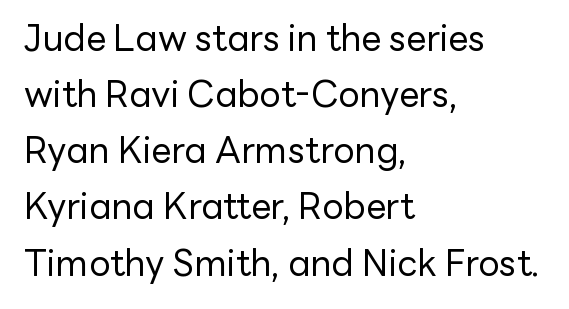
Q: Is the text bold? A: No.
Q: Is the text italic (slanted)? A: No, it is upright.
Q: Is the typeface a serif or a sans-serif typeface? A: Sans-serif.
Q: Is the text underlined? A: No.
Q: How is the paragraph aligned? A: Left-aligned.
Q: Is the spacing between letters normal or unusually wide? A: Normal.
Q: Is the spacing between lines tight, normal or loose? A: Normal.
Q: Width (condensed, normal, or wide)? A: Normal.
Q: Stroke contrast? A: Low.
Q: x-height? A: Medium.
Q: Monospaced? A: No.
